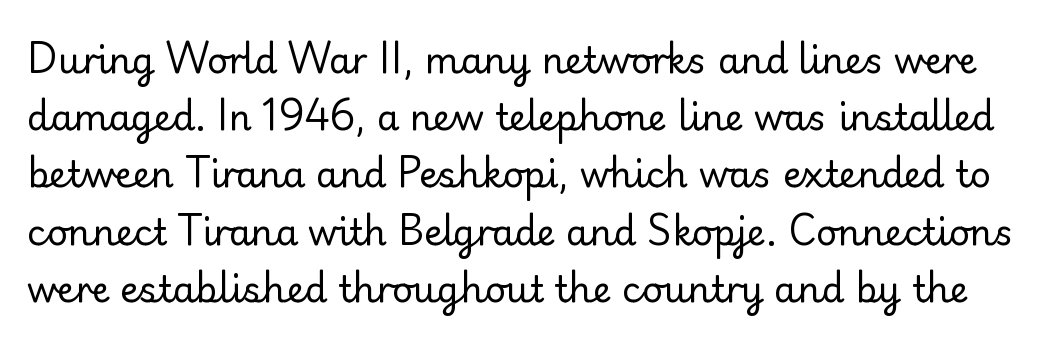
The rendering uses natural spacing where letterforms have individual widths. Lines of text with bare space underneath. Think standard paragraph weight, or any step lighter than that. Quick note: interline space is typical.
